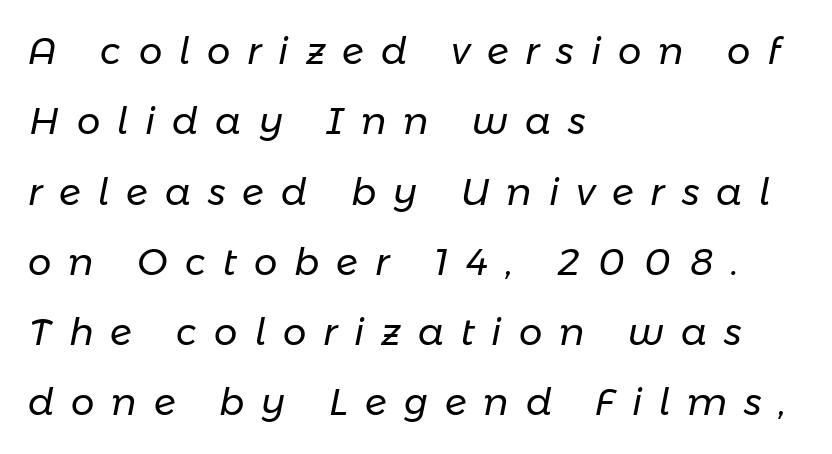
{"italic": "yes", "lean": "right", "slant_degrees": 11, "bold": "no", "weight": "regular", "width": "normal", "stroke_contrast": "low", "x_height": "medium", "monospaced": "no", "underline": "no", "align": "left", "line_spacing": "loose", "line_spacing_ratio": 1.9, "letter_spacing": "wide", "letter_spacing_em": 0.46, "glyph_px": 37}
